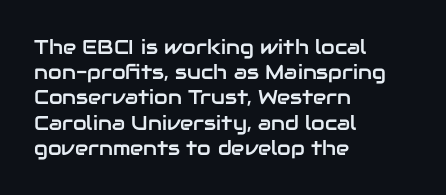
{"italic": "no", "underline": "no", "align": "left", "line_spacing": "normal", "line_spacing_ratio": 1.26, "letter_spacing": "normal", "letter_spacing_em": 0.0, "glyph_px": 20}
